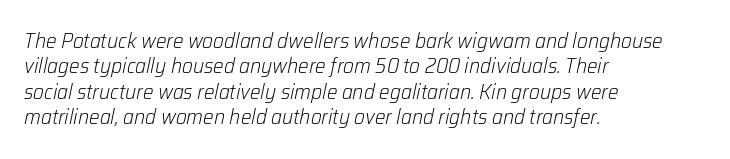
{"italic": "yes", "lean": "right", "slant_degrees": 12, "bold": "no", "underline": "no", "align": "left", "line_spacing_ratio": 1.21, "letter_spacing": "normal", "letter_spacing_em": 0.0, "glyph_px": 21}
